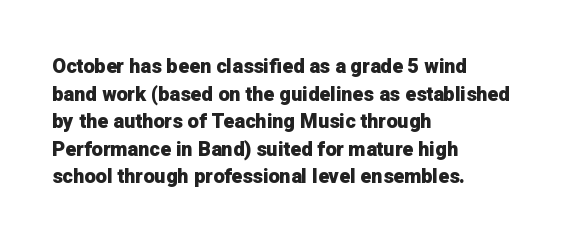
{"italic": "no", "bold": "yes", "underline": "no", "align": "left", "line_spacing": "normal", "line_spacing_ratio": 1.38, "letter_spacing": "normal", "letter_spacing_em": 0.0, "glyph_px": 20}
